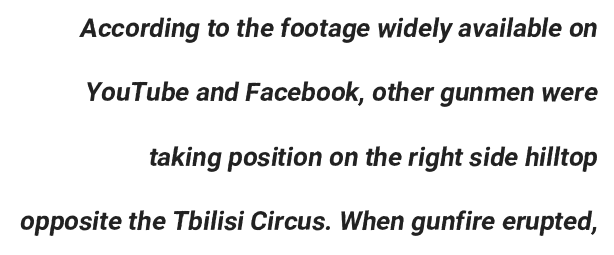
Reading down the column, the eye jumps a long way to each next line. Default kerning and tracking; the words read as compact shapes. Clear beneath every line of the passage.
